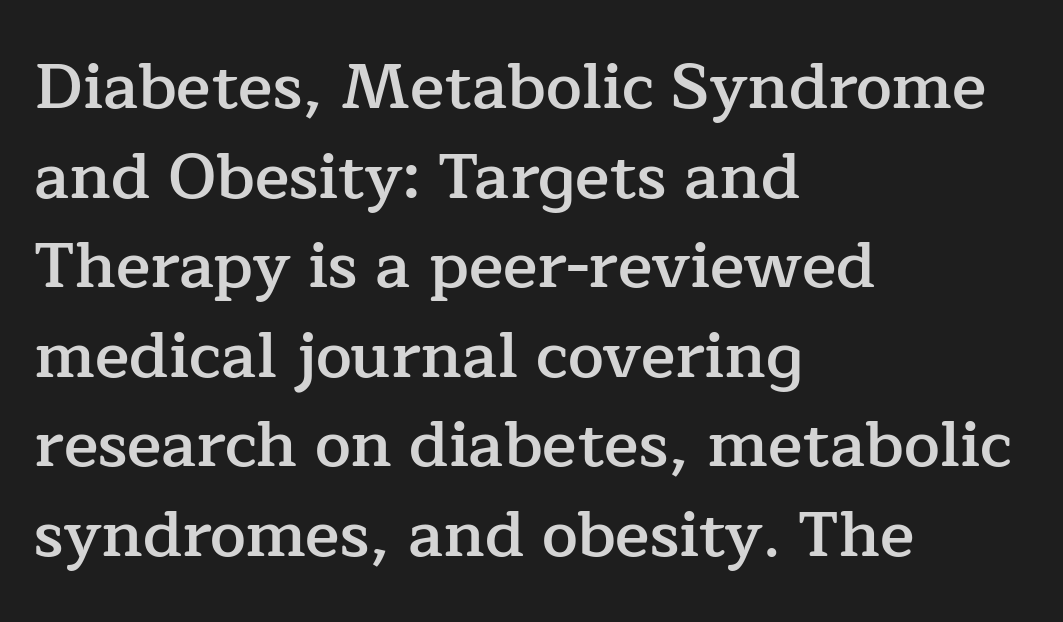
Q: Is the text bold? A: Semi-bold.
Q: Is the text italic (slanted)? A: No, it is upright.
Q: Is the typeface a serif or a sans-serif typeface? A: Serif.
Q: Is the text underlined? A: No.
Q: How is the paragraph aligned? A: Left-aligned.
Q: Is the spacing between letters normal or unusually wide? A: Normal.
Q: Is the spacing between lines tight, normal or loose? A: Normal.
Q: Width (condensed, normal, or wide)? A: Normal.
Q: Stroke contrast? A: Low.
Q: x-height? A: Medium.
Q: Monospaced? A: No.
